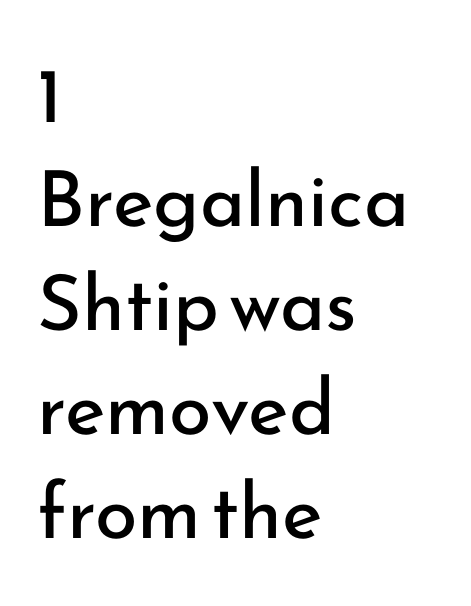
{"serif": "no", "italic": "no", "bold": "no", "weight": "regular", "width": "normal", "stroke_contrast": "low", "x_height": "small", "monospaced": "no", "underline": "no", "align": "left", "line_spacing": "normal", "line_spacing_ratio": 1.35, "letter_spacing": "normal", "letter_spacing_em": 0.0, "glyph_px": 77}
